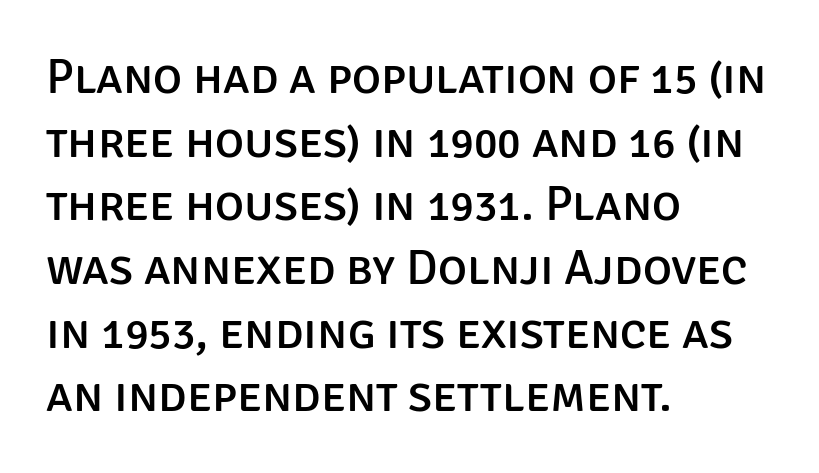
Q: Is the text italic (slanted)? A: No, it is upright.
Q: Is the typeface a serif or a sans-serif typeface? A: Sans-serif.
Q: Is the text underlined? A: No.
Q: How is the paragraph aligned? A: Left-aligned.
Q: Is the spacing between letters normal or unusually wide? A: Normal.
Q: Is the spacing between lines tight, normal or loose? A: Normal.
Q: Width (condensed, normal, or wide)? A: Normal.
Q: Stroke contrast? A: Low.
Q: x-height? A: Large.
Q: Monospaced? A: No.
